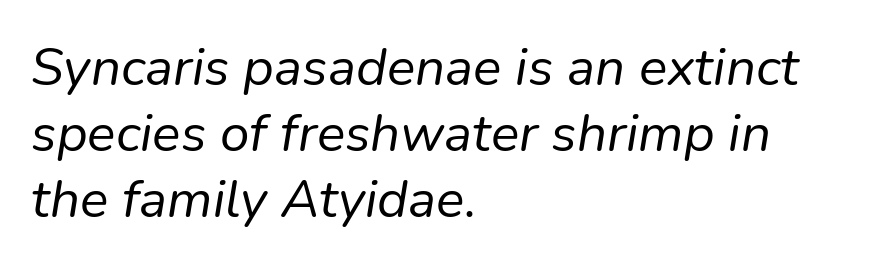
Proportional: the letters do not fall into vertical columns. A bare baseline throughout the passage. The paragraph has a hard left edge and a soft right edge. The weight would be labelled regular, book, light, or lighter still. The lettering tilts uniformly, giving the passage an italic look. Baseline-to-baseline distance is the conventional proportion of letter height.
